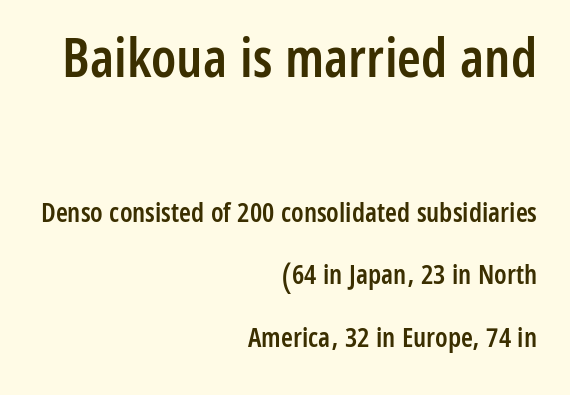
Q: Is the text bold? A: Semi-bold.
Q: Is the text italic (slanted)? A: No, it is upright.
Q: Is the typeface a serif or a sans-serif typeface? A: Sans-serif.
Q: Is the text underlined? A: No.
Q: How is the paragraph aligned? A: Right-aligned.
Q: Is the spacing between letters normal or unusually wide? A: Normal.
Q: Is the spacing between lines tight, normal or loose? A: Loose.
Q: Which block of text is set in a larger size, the first (top) or the second (bottom)? A: The first (top) one.
Q: Width (condensed, normal, or wide)? A: Condensed.
Q: Stroke contrast? A: Low.
Q: x-height? A: Medium.
Q: Monospaced? A: No.
